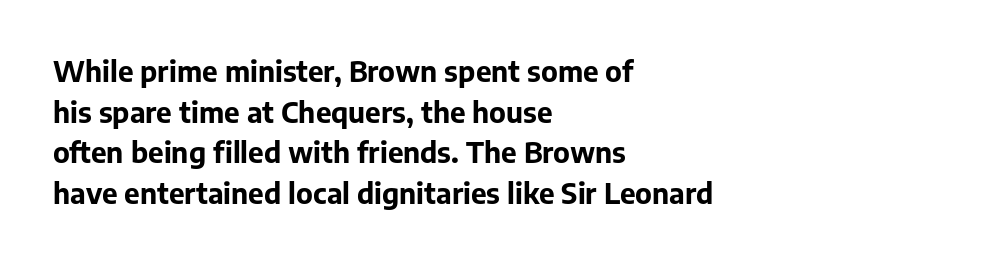
Q: Is the text bold? A: Yes.
Q: Is the text italic (slanted)? A: No, it is upright.
Q: Is the typeface a serif or a sans-serif typeface? A: Sans-serif.
Q: Is the text underlined? A: No.
Q: How is the paragraph aligned? A: Left-aligned.
Q: Is the spacing between letters normal or unusually wide? A: Normal.
Q: Is the spacing between lines tight, normal or loose? A: Normal.
Q: Width (condensed, normal, or wide)? A: Normal.
Q: Stroke contrast? A: Low.
Q: x-height? A: Medium.
Q: Monospaced? A: No.
